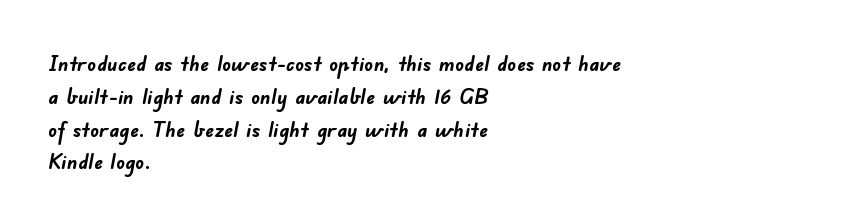
The image shows 22 px bold type; set left-aligned, normal line spacing (1.49x), normal letter spacing, not underlined.
